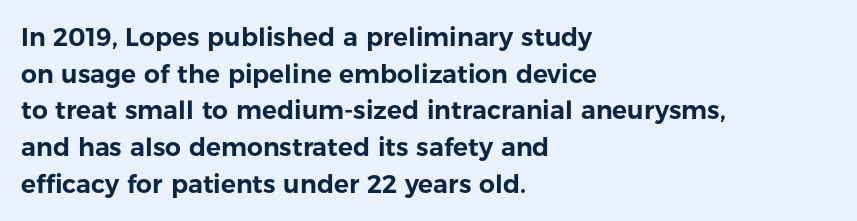
The letters stand straight up with perfectly vertical stems. The tracking reads as untouched default to a designer's eye. Vertical spacing — default. All the whitespace from short lines collects on the right. Bare-footed words on every line.
